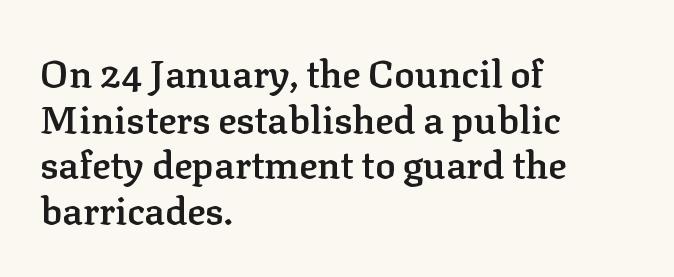
Q: Is the text bold? A: Semi-bold.
Q: Is the text italic (slanted)? A: No, it is upright.
Q: Is the typeface a serif or a sans-serif typeface? A: Serif.
Q: Is the text underlined? A: No.
Q: How is the paragraph aligned? A: Left-aligned.
Q: Is the spacing between letters normal or unusually wide? A: Normal.
Q: Width (condensed, normal, or wide)? A: Normal.
Q: Stroke contrast? A: Low.
Q: x-height? A: Medium.
Q: Monospaced? A: No.
